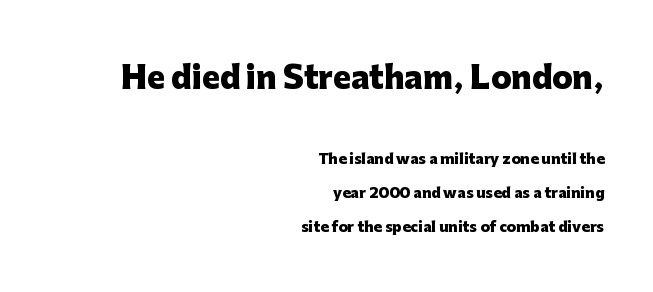
{"serif": "no", "italic": "no", "bold": "yes", "weight": "heavy", "width": "normal", "stroke_contrast": "low", "x_height": "medium", "monospaced": "no", "underline": "no", "align": "right", "line_spacing": "loose", "line_spacing_ratio": 2.41, "letter_spacing": "normal", "letter_spacing_em": 0.0, "larger_block": "first", "size_ratio": 2.14, "glyph_px": 30}
